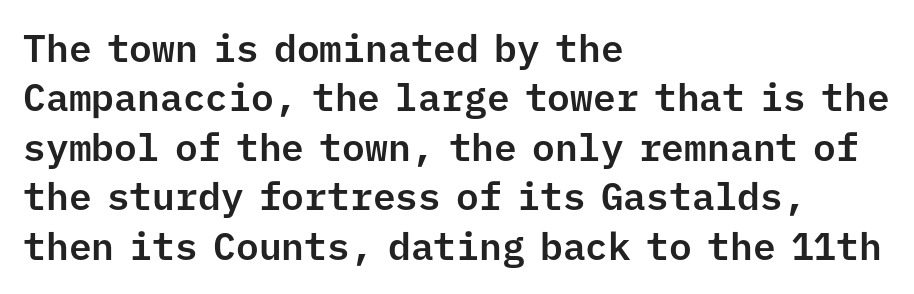
The image shows 38 px sans-serif type, upright, monospaced; set left-aligned, normal line spacing (1.3x), normal letter spacing, not underlined; low stroke contrast and a medium x-height.
